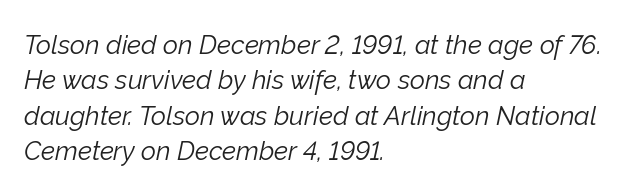
The image shows 26 px text type, italic (leaning right); set left-aligned, normal line spacing (1.36x), normal letter spacing, not underlined.
